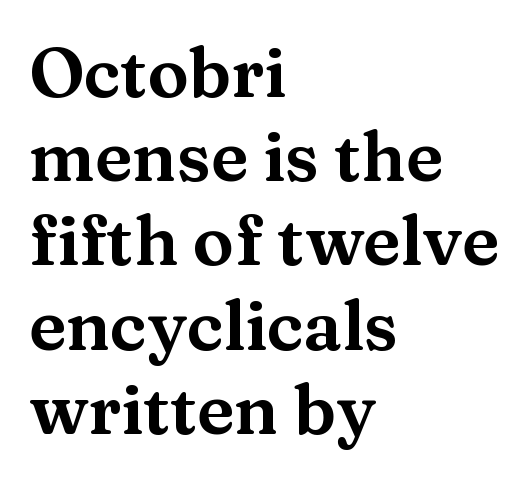
The face used here is rendered with its standard letterfit. Casual observation: everything's shoved over to the left. Do the letters lean? They stand straight. The specimen omits any rule beneath the text block's lines. Is this a fixed-width face? No — the glyphs have proportional, varying widths. Look at the bottom of the vertical strokes: they flare into serifs here.
